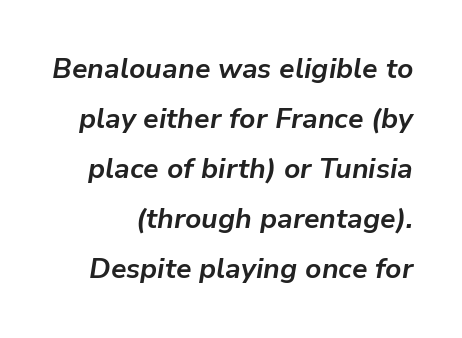
Q: Is the text bold? A: Yes.
Q: Is the text italic (slanted)? A: Yes, it leans right by about 9 degrees.
Q: Is the text underlined? A: No.
Q: Is the spacing between letters normal or unusually wide? A: Normal.
Q: Width (condensed, normal, or wide)? A: Normal.
Q: Stroke contrast? A: Low.
Q: x-height? A: Medium.
Q: Monospaced? A: No.
